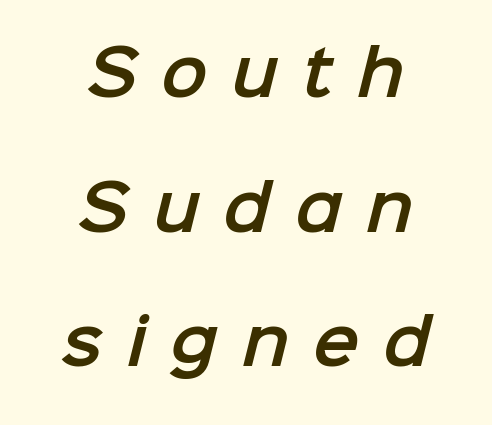
Q: Is the typeface a serif or a sans-serif typeface? A: Sans-serif.
Q: Is the text underlined? A: No.
Q: How is the paragraph aligned? A: Centered.
Q: Is the spacing between letters normal or unusually wide? A: Unusually wide.
Q: Is the spacing between lines tight, normal or loose? A: Loose.
Q: Width (condensed, normal, or wide)? A: Normal.
Q: Stroke contrast? A: Low.
Q: x-height? A: Medium.
Q: Monospaced? A: No.
